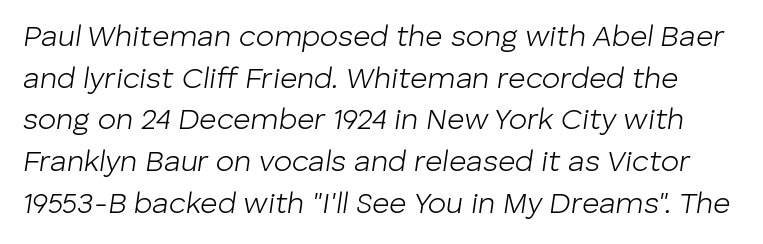
{"italic": "yes", "lean": "right", "slant_degrees": 8, "bold": "no", "weight": "light", "width": "normal", "stroke_contrast": "low", "x_height": "medium", "monospaced": "no", "underline": "no", "line_spacing": "normal", "line_spacing_ratio": 1.39, "letter_spacing": "normal", "letter_spacing_em": 0.0, "glyph_px": 30}
